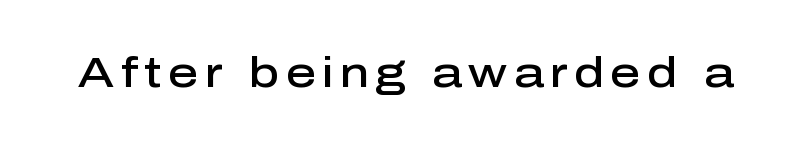
The image shows 42 px semibold sans-serif type, upright; set not underlined; low stroke contrast and a medium x-height.
